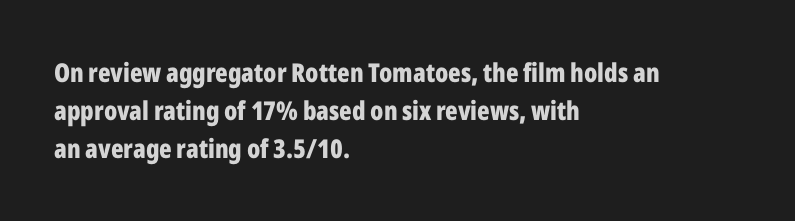
The image shows 26 px bold type, upright; set left-aligned, normal line spacing (1.47x), normal letter spacing, not underlined.
